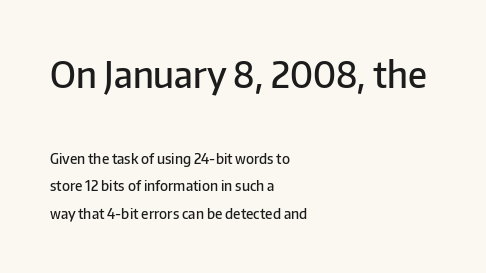
Spacing verdict: proportional, widths tailored to each character. Each glyph is drawn with semibold strokes, heavier than normal yet not fully bold. The first block has been scaled up relative to the second. Successive baselines arrive slowly, with a big drop between each. These lines are composed in type without serifs.
